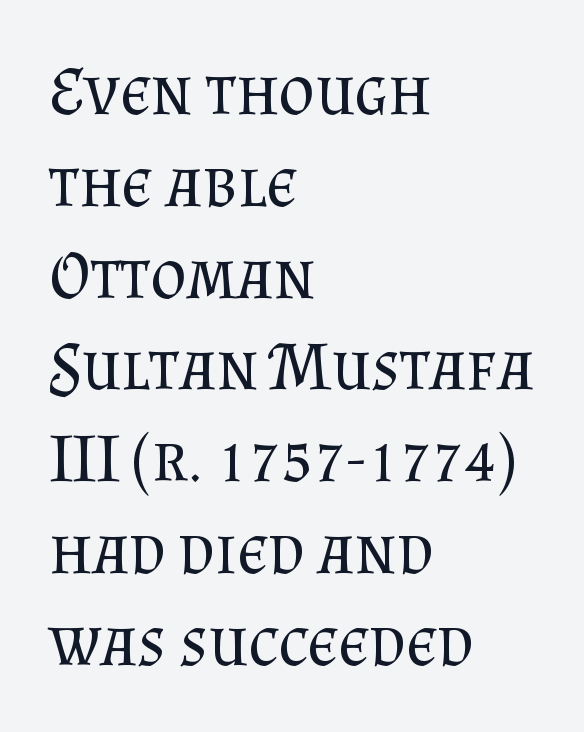
{"serif": "yes", "italic": "no", "bold": "no", "weight": "regular", "width": "normal", "stroke_contrast": "medium", "x_height": "small", "monospaced": "no", "underline": "no", "align": "left", "line_spacing": "normal", "line_spacing_ratio": 1.33, "letter_spacing": "normal", "letter_spacing_em": 0.0, "glyph_px": 69}
